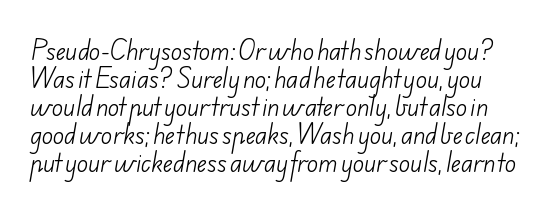
{"bold": "no", "underline": "no", "line_spacing_ratio": 1.22, "letter_spacing": "normal", "letter_spacing_em": 0.0, "glyph_px": 23}
